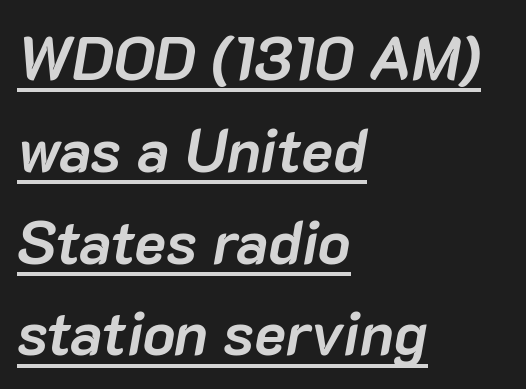
One glance says typical: line gaps are just what's usual. Typographic density is high because the face is bold. Leftover space on each line is placed entirely after the last word. Proportional: the letters do not fall into vertical columns.
